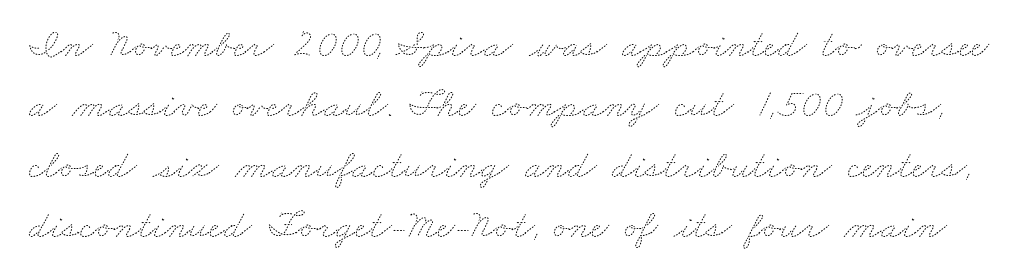
The image shows 40 px thin, wide type; set normal line spacing (1.51x), normal letter spacing, not underlined; medium stroke contrast and a small x-height.
